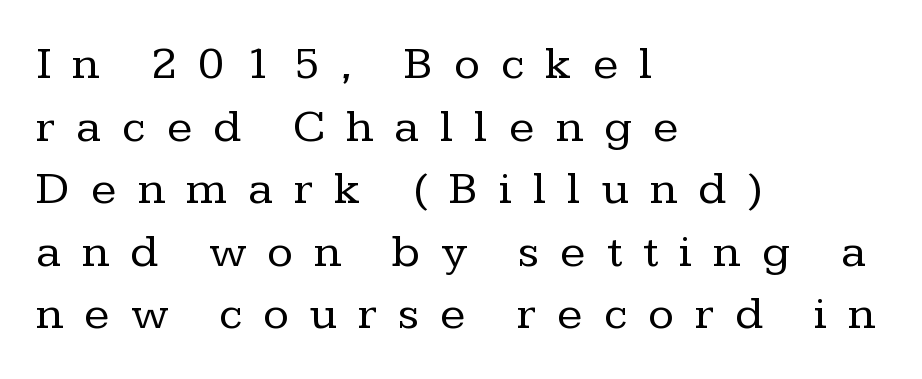
The image shows 47 px regular-weight serif type, upright; set left-aligned, normal line spacing (1.33x), unusually wide letter spacing (+0.45 em), not underlined; low stroke contrast and a medium x-height.
